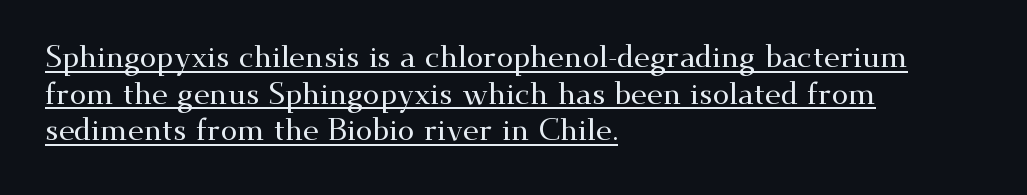
Posture: vertical. Are there feet on the stems? There are — it's a serif. Quick note: underline on. The text block is weighted toward the left margin, trailing off unevenly rightward.
